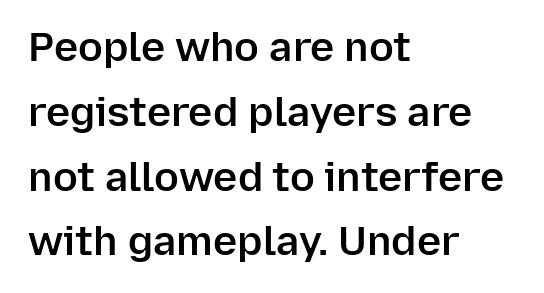
The image shows 41 px semibold sans-serif type, upright; set left-aligned, normal line spacing (1.58x), normal letter spacing, not underlined; low stroke contrast and a medium x-height.
